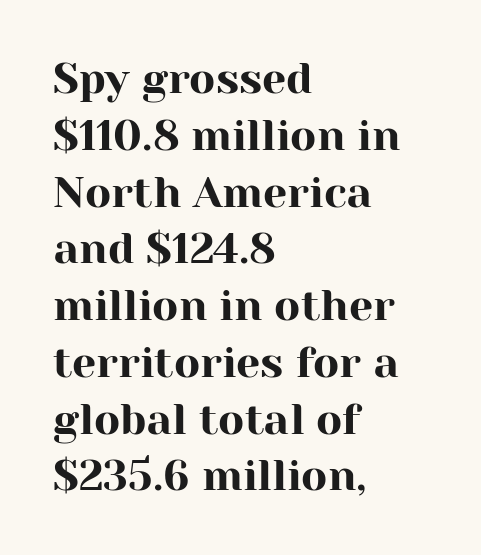
{"serif": "yes", "italic": "no", "width": "normal", "stroke_contrast": "high", "x_height": "medium", "monospaced": "no", "underline": "no", "align": "left", "line_spacing": "normal", "line_spacing_ratio": 1.32, "letter_spacing": "normal", "letter_spacing_em": 0.0, "glyph_px": 43}
